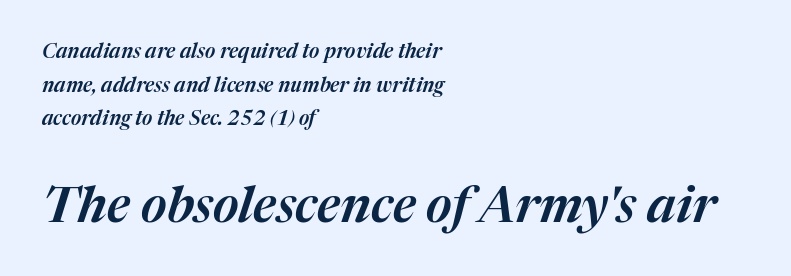
A typesetter would call this leading conventional body-copy spacing. The block sitting lower on the canvas is the one with enlarged characters. The lines in this sample share a left origin and differ only in where they stop. The horizontal fit of the characters is conventional and even.
